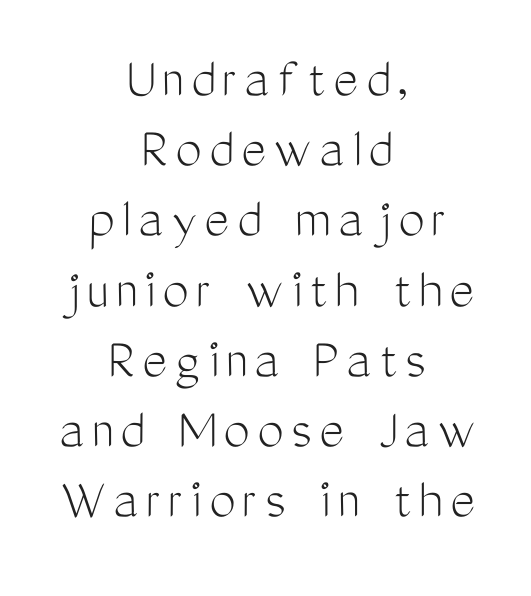
The image shows 59 px light, condensed sans-serif type, upright; set centered, line spacing 1.19x, not underlined; medium stroke contrast and a medium x-height.
